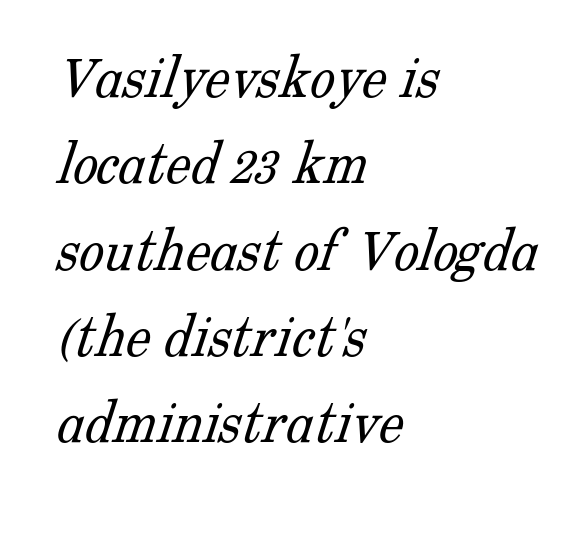
The image shows 63 px light serif type; set left-aligned, normal line spacing (1.37x), normal letter spacing, not underlined; low stroke contrast and a medium x-height.
